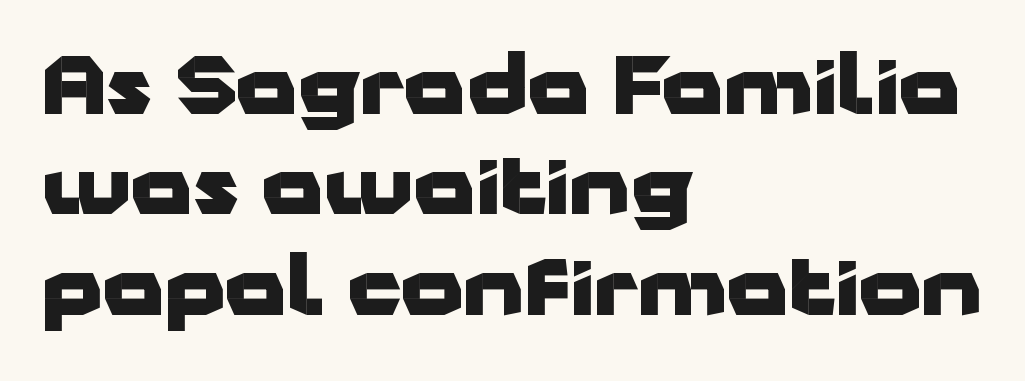
Plain, unruled lines of type. Does the copy run flush right? No — it runs flush left. Horizontal bands of white between lines are of average thickness. Does extra space separate the letters? No, they use regular spacing.
